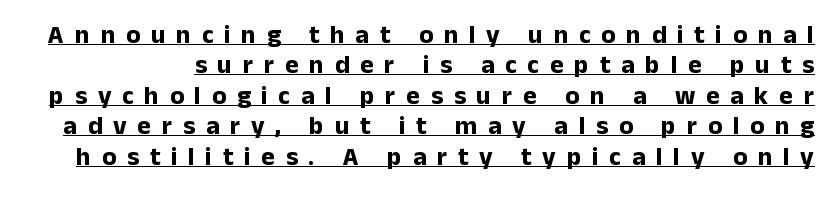
The image shows 26 px bold type, upright; set line spacing 1.17x, unusually wide letter spacing (+0.41 em), underlined.
